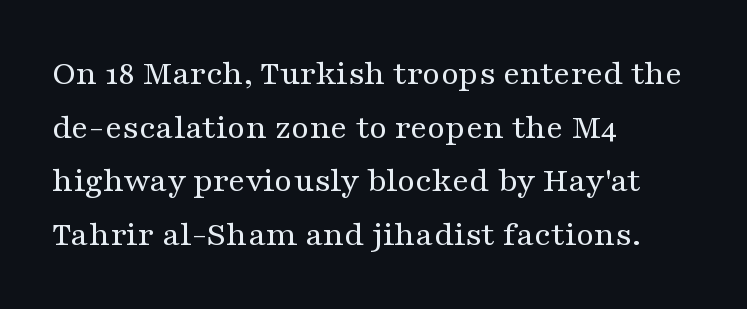
The image shows 36 px regular-weight, wide serif type, upright; set left-aligned, normal line spacing (1.49x), normal letter spacing, not underlined; medium stroke contrast and a medium x-height.
